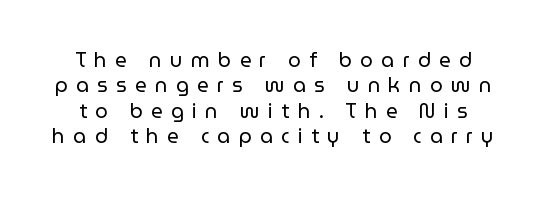
The font is comparable to plain body text, perhaps lighter. Beneath every word, the page is bare. Notice how the stems are strictly vertical — no italics here. Does the leading feel generous? No, just average. Characters follow at a spacing far wider than the type designer built in.
